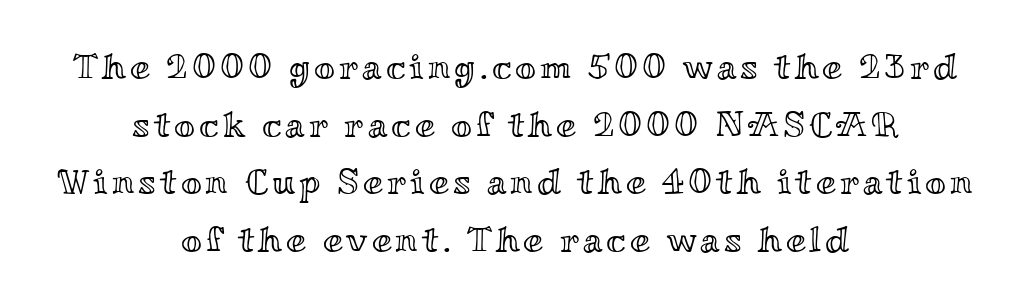
{"italic": "no", "width": "wide", "x_height": "small", "monospaced": "no", "underline": "no", "align": "center", "line_spacing": "normal", "line_spacing_ratio": 1.6, "glyph_px": 36}
